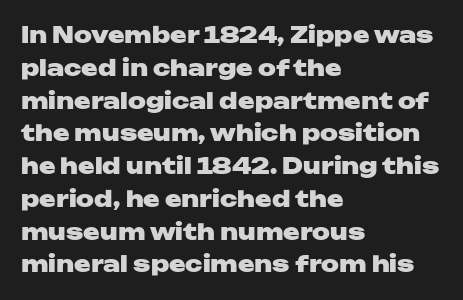
Nobody touched the tracking dial on this one. Alignment: flush left. Tall strokes in this sample are plumb rather than angled. Weight: bold.
